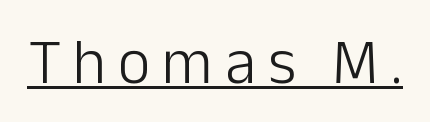
Character widths vary here, with narrow letters taking less room than wide ones. When letters stand straight like this, we call the style roman or upright. Somebody hit Ctrl+U on this one — the words are underlined. The face looks like a standard text weight, possibly lighter. The glyphs in this specimen are sans serif.
